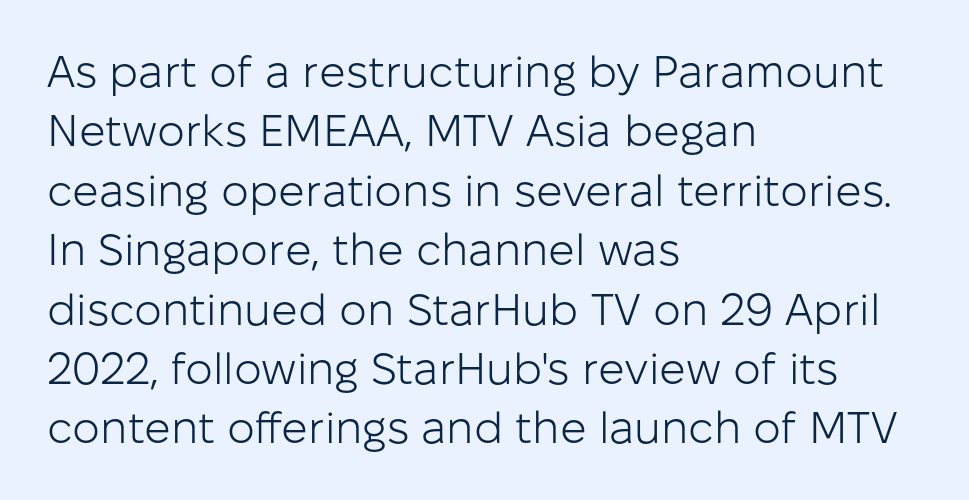
Q: Is the text bold? A: No.
Q: Is the text italic (slanted)? A: No, it is upright.
Q: Is the typeface a serif or a sans-serif typeface? A: Sans-serif.
Q: Is the text underlined? A: No.
Q: How is the paragraph aligned? A: Left-aligned.
Q: Is the spacing between letters normal or unusually wide? A: Normal.
Q: Is the spacing between lines tight, normal or loose? A: Normal.
Q: Width (condensed, normal, or wide)? A: Normal.
Q: Stroke contrast? A: Low.
Q: x-height? A: Medium.
Q: Monospaced? A: No.
